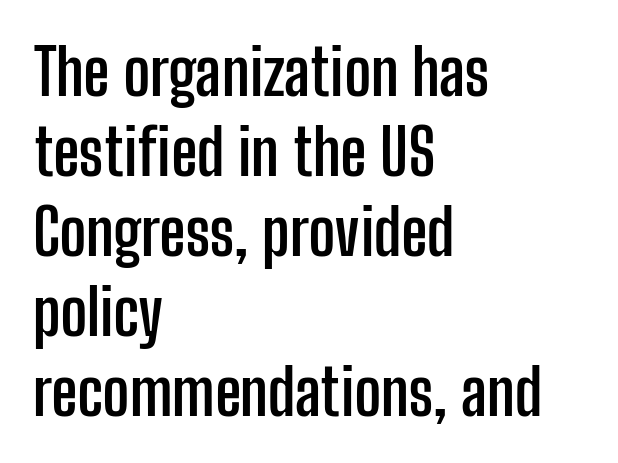
The image shows 64 px semibold, condensed sans-serif type, upright; set left-aligned, normal line spacing (1.25x), normal letter spacing, not underlined; low stroke contrast and a medium x-height.
